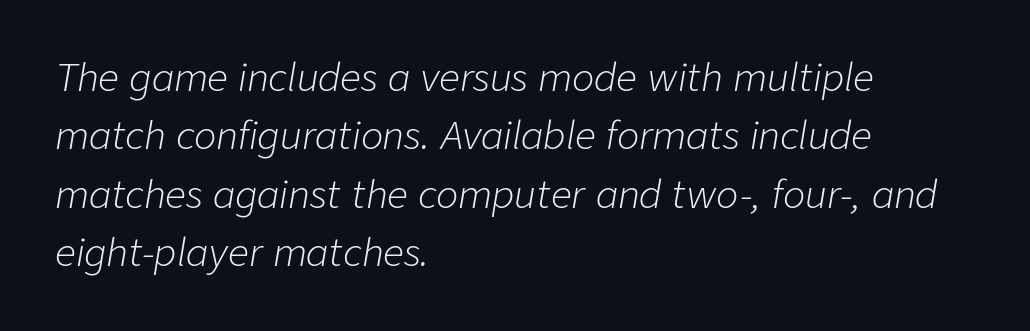
The image shows 37 px light type, italic (leaning right); set left-aligned, normal line spacing (1.58x), normal letter spacing, not underlined; low stroke contrast and a medium x-height.
